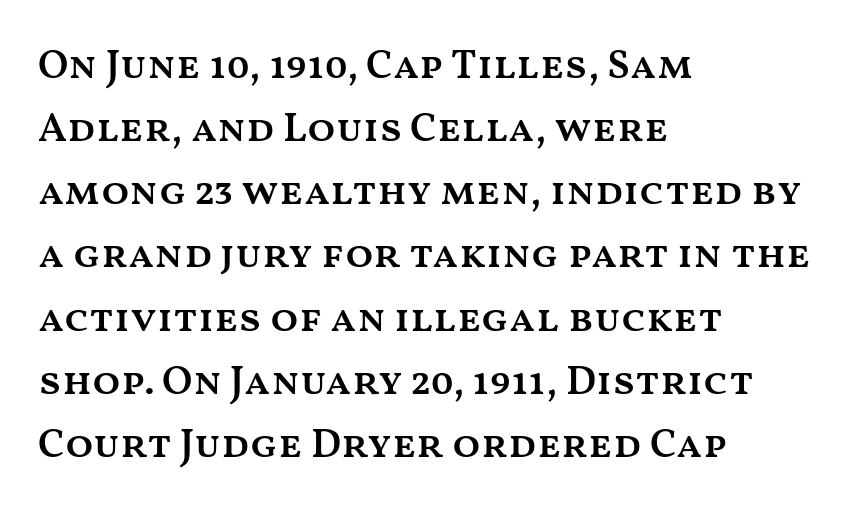
The image shows 41 px semibold, wide type, upright; set left-aligned, normal line spacing (1.54x), normal letter spacing, not underlined; medium stroke contrast and a medium x-height.
